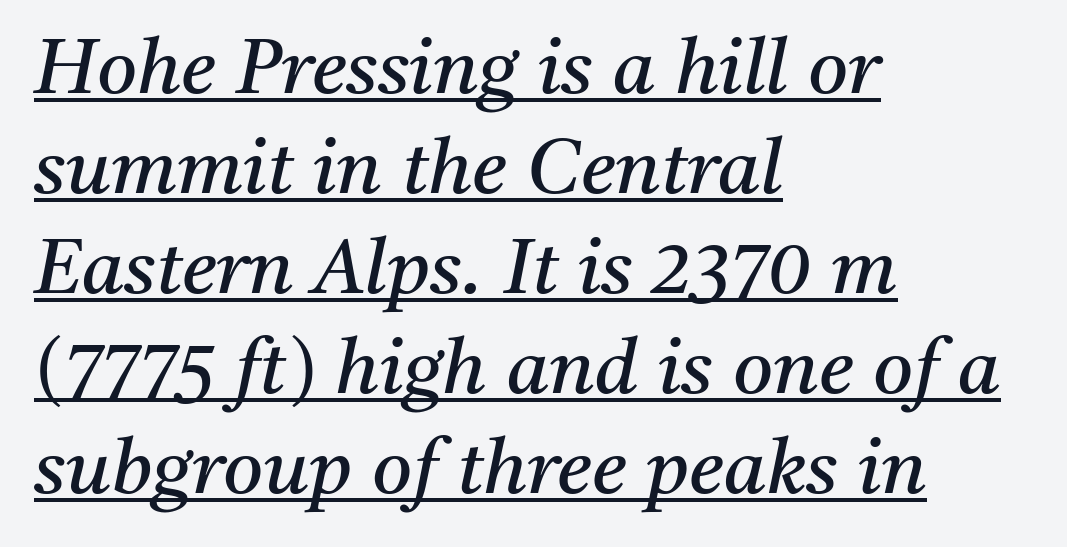
Q: Is the text bold? A: No.
Q: Is the text italic (slanted)? A: Yes, it leans right by about 11 degrees.
Q: Is the typeface a serif or a sans-serif typeface? A: Serif.
Q: Is the text underlined? A: Yes.
Q: How is the paragraph aligned? A: Left-aligned.
Q: Is the spacing between letters normal or unusually wide? A: Normal.
Q: Is the spacing between lines tight, normal or loose? A: Normal.
Q: Width (condensed, normal, or wide)? A: Normal.
Q: Stroke contrast? A: Medium.
Q: x-height? A: Medium.
Q: Monospaced? A: No.
